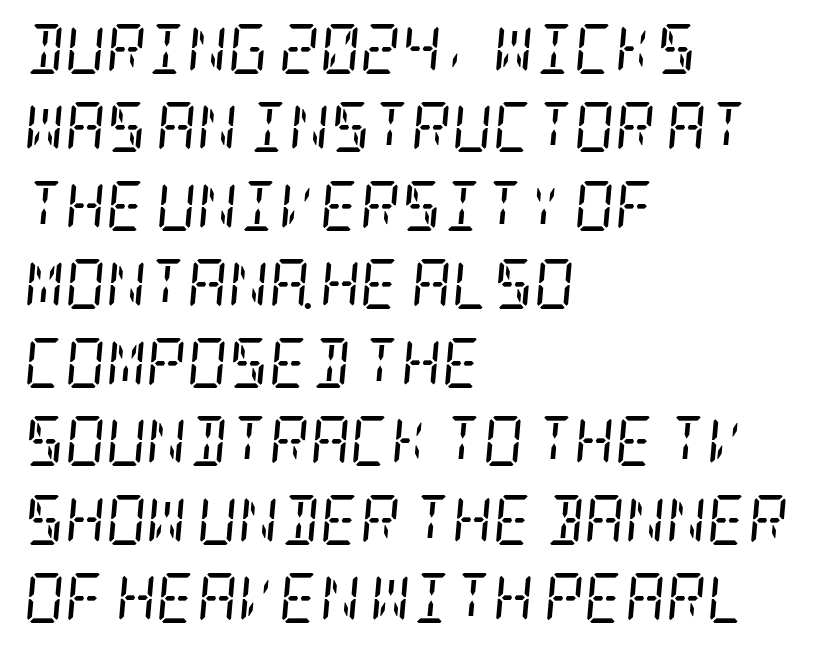
Note: serifs present on the glyphs. If you drew a ruler down the left edge, every line would touch it. On a weight scale, this lands at 450 or below. The glyphs are unaccompanied by any horizontal stroke below them. The text carries the slant typical of an italic or oblique font. A typesetter would call this zero additional tracking.
